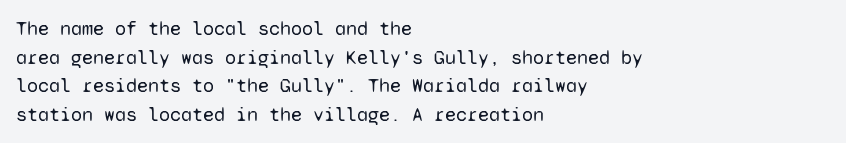
Honestly, the letter spacing is just normal — you wouldn't notice it. Every row of glyphs begins at an identical x-position on the left. The lettering holds an erect, upright posture throughout. A typesetter would call this leading conventional body-copy spacing.
